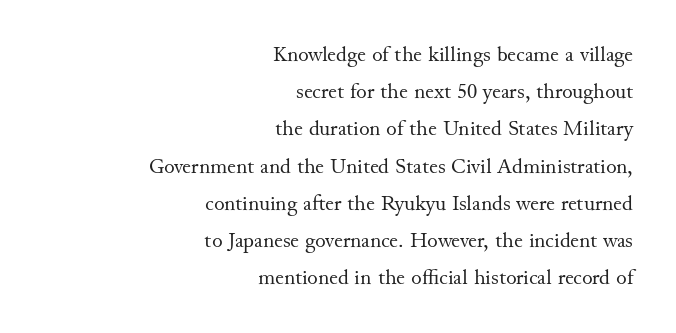
The image shows 22 px text type, upright; set right-aligned, normal line spacing (1.69x), normal letter spacing, not underlined.
